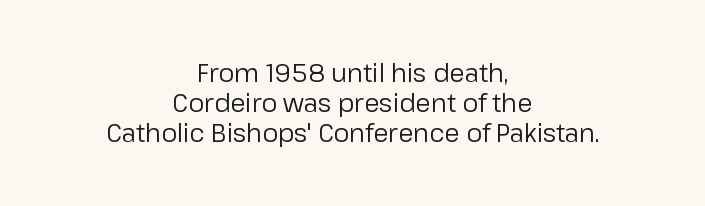
A quiet, ordinary-to-light weight characterises the typeface. The string is rendered with underlining switched off. Italic? Not at all — the glyphs are vertical. The paragraph has two soft edges and a firm central axis. These lines keep a tight, regular rhythm from letter to letter.
